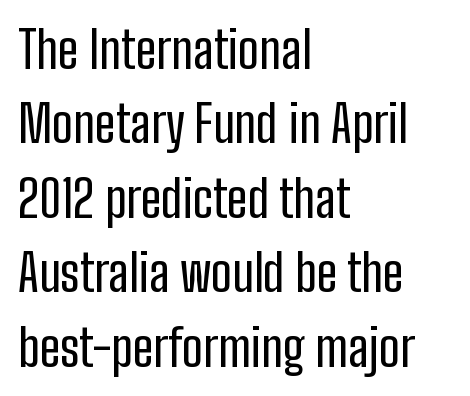
The image shows 51 px condensed sans-serif type, upright; set left-aligned, normal line spacing (1.46x), normal letter spacing, not underlined; low stroke contrast and a medium x-height.
